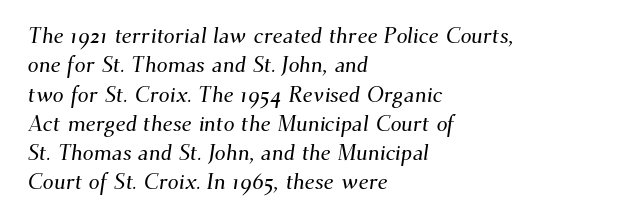
The image shows 22 px text type; set left-aligned, normal line spacing (1.33x), normal letter spacing, not underlined.
